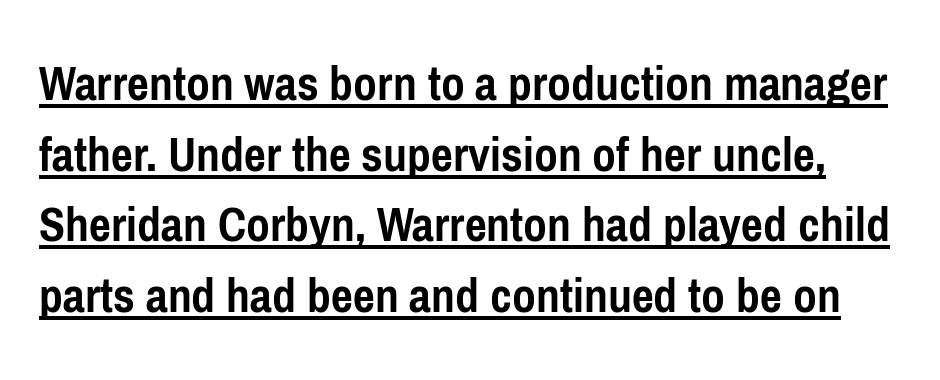
Q: Is the text bold? A: Yes.
Q: Is the text italic (slanted)? A: No, it is upright.
Q: Is the typeface a serif or a sans-serif typeface? A: Sans-serif.
Q: Is the text underlined? A: Yes.
Q: Is the spacing between letters normal or unusually wide? A: Normal.
Q: Is the spacing between lines tight, normal or loose? A: Normal.
Q: Width (condensed, normal, or wide)? A: Condensed.
Q: Stroke contrast? A: Low.
Q: x-height? A: Medium.
Q: Monospaced? A: No.
